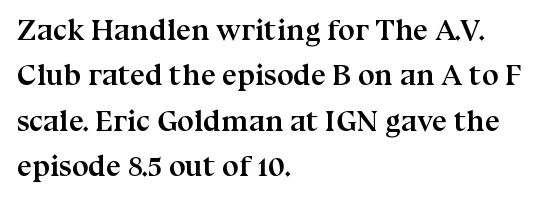
The rendering shows small feet on the letterforms — a serif design. The line-height multiplier appears to be the usual default. The lettering holds an erect, upright posture throughout. Short note: letters normally spaced.
